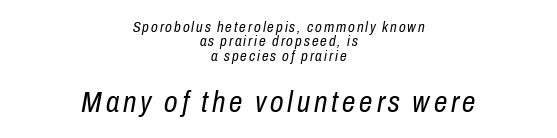
{"italic": "yes", "lean": "right", "slant_degrees": 10, "bold": "no", "weight": "regular", "width": "condensed", "stroke_contrast": "low", "x_height": "medium", "monospaced": "no", "underline": "no", "align": "center", "line_spacing": "tight", "line_spacing_ratio": 0.96, "larger_block": "second", "size_ratio": 2.0, "glyph_px": 30}
